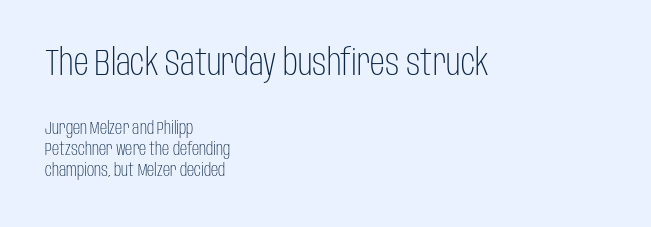
Observe the ordinary spacing: letters are neighbours, not strangers. Each stroke keeps to a modest, everyday thickness or less. Looks like regular typesetting: each glyph gets only the width it needs. This rendering features lettering with no underline. Here the first block reads like a headline and the second like body copy.
